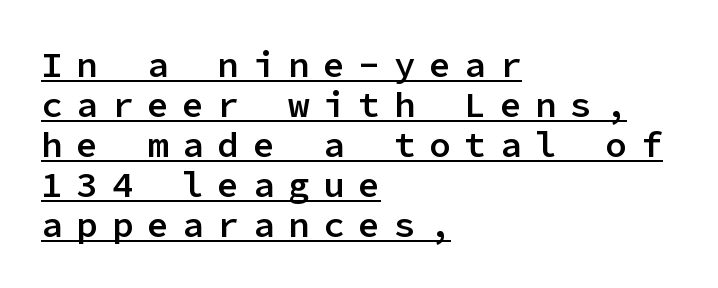
{"serif": "no", "italic": "no", "bold": "semi", "weight": "semibold", "width": "normal", "stroke_contrast": "low", "x_height": "medium", "monospaced": "yes", "underline": "yes", "align": "left", "line_spacing": "tight", "line_spacing_ratio": 1.11, "letter_spacing": "wide", "letter_spacing_em": 0.38, "glyph_px": 36}
